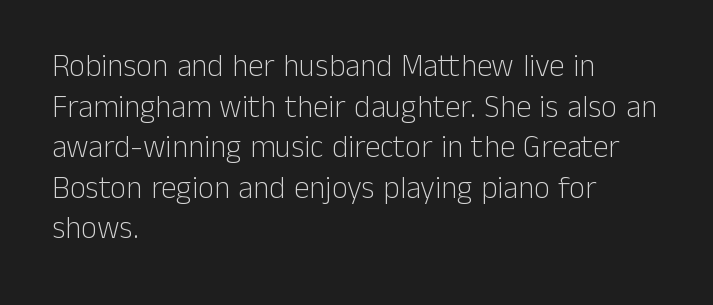
Q: Is the text bold? A: No.
Q: Is the text italic (slanted)? A: No, it is upright.
Q: Is the typeface a serif or a sans-serif typeface? A: Sans-serif.
Q: Is the text underlined? A: No.
Q: How is the paragraph aligned? A: Left-aligned.
Q: Is the spacing between letters normal or unusually wide? A: Normal.
Q: Is the spacing between lines tight, normal or loose? A: Normal.
Q: Width (condensed, normal, or wide)? A: Normal.
Q: Stroke contrast? A: Low.
Q: x-height? A: Medium.
Q: Monospaced? A: No.
